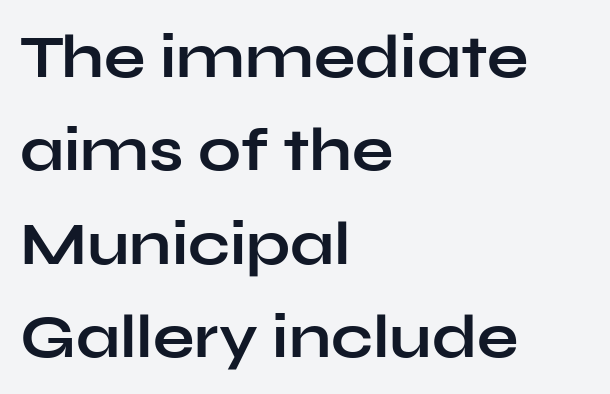
{"serif": "no", "italic": "no", "bold": "yes", "weight": "bold", "width": "wide", "stroke_contrast": "low", "x_height": "medium", "monospaced": "no", "underline": "no", "align": "left", "line_spacing": "normal", "line_spacing_ratio": 1.53, "letter_spacing": "normal", "letter_spacing_em": 0.0, "glyph_px": 61}
